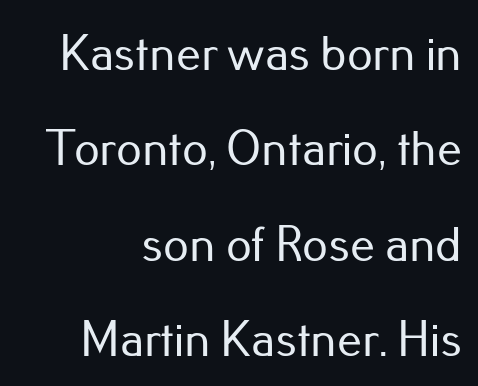
This is the regular roman posture of the typeface. Think of a printed novel: that variable character pitch is what you see here. The foot of each line stays bare and open. Is this a sans? Yes — the strokes have no serifs. The passage is arranged like a letterhead date or caption credit — flush right.
